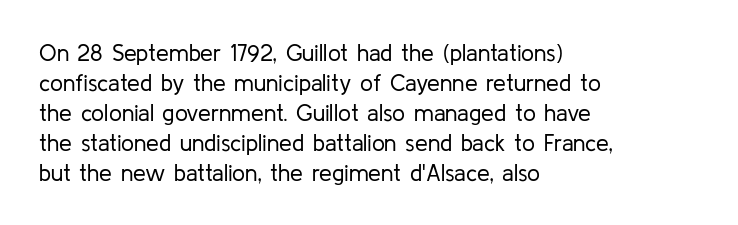
The image shows 23 px text type, upright; set left-aligned, normal line spacing (1.3x), normal letter spacing, not underlined.
